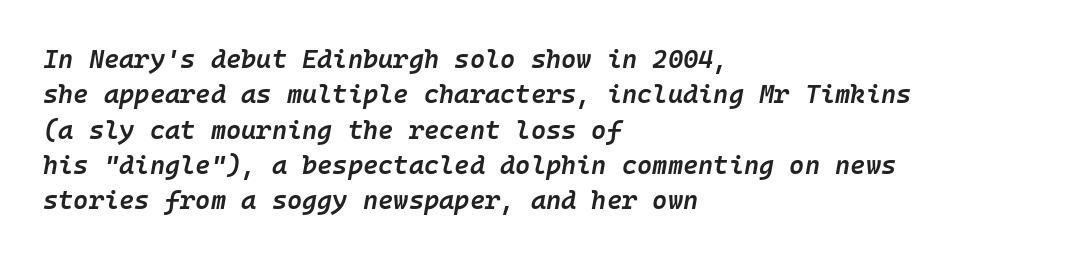
Decoration check: the copy has no underline. The paragraph shown leans on its left margin. How are the letters spaced? Ordinarily, with no added tracking. How heavy is the stroke? Medium-heavy — a semibold, shy of bold. Compared with typical paragraphs, the rows here are spaced about the same.
